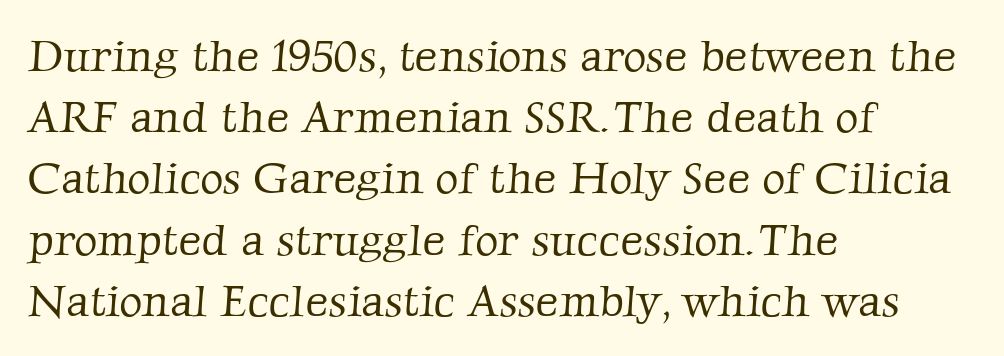
{"serif": "yes", "bold": "no", "weight": "light", "width": "normal", "stroke_contrast": "low", "x_height": "medium", "monospaced": "no", "underline": "no", "align": "left", "line_spacing": "normal", "line_spacing_ratio": 1.36, "letter_spacing": "normal", "letter_spacing_em": 0.0, "glyph_px": 45}
